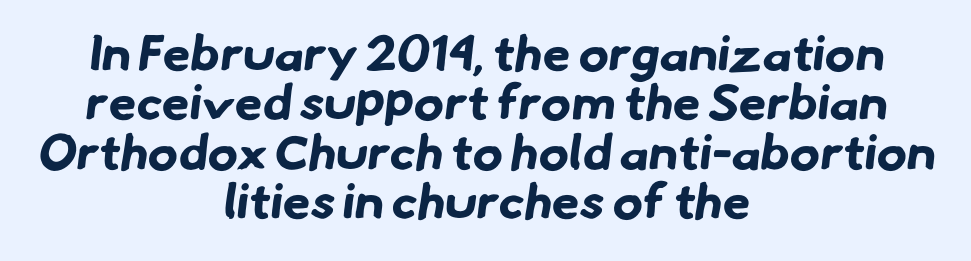
The lines in this sample share a center point and differ in where they start and stop. The passage shown is typed in a proportional face where columns would drift. The passage shown stacks its lines with hardly any gap. These lines are composed in type without serifs.
